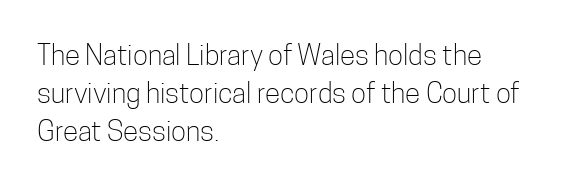
Leading matches the norm, producing a regular column. There is no visible air inserted between adjacent glyphs. When letters stand straight like this, we call the style roman or upright. Character widths vary here, with narrow letters taking less room than wide ones. This reads as an unemphasized weight, regular at the heaviest.
